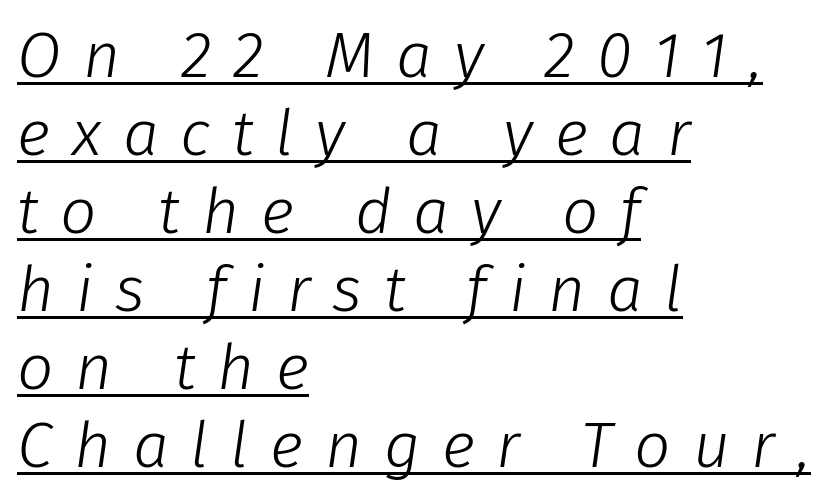
The rendered words wear a rule along their underside. There is plenty of visible air inserted between adjacent glyphs. The face used here is proportionally spaced, like ordinary book or web type. The cut favours lightness, reaching ordinary text weight at its darkest. Posture: slanted. Visually the block forms a straight wall on the left and a jagged coastline on the right.
